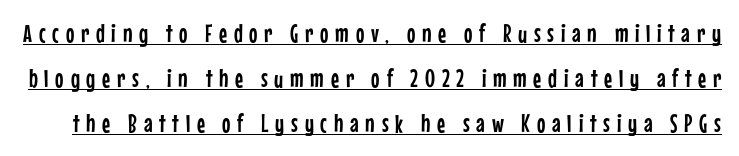
{"italic": "no", "underline": "yes", "line_spacing_ratio": 1.8, "letter_spacing": "wide", "letter_spacing_em": 0.27, "glyph_px": 25}
